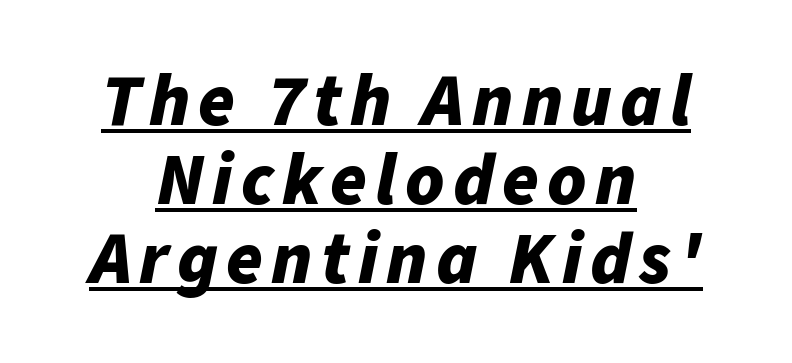
The image shows 74 px bold type, italic (leaning right); set centered, tight line spacing (1.07x), underlined; low stroke contrast and a medium x-height.
